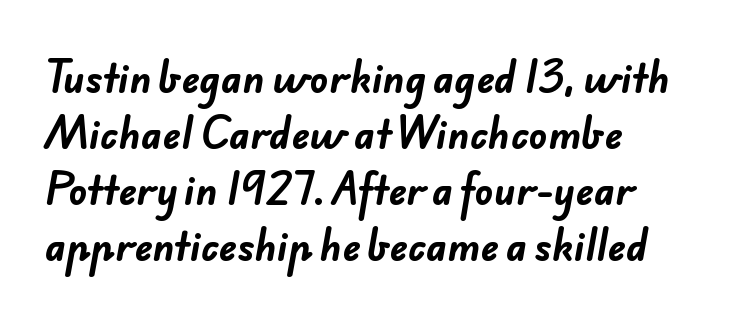
{"serif": "no", "bold": "yes", "weight": "bold", "width": "normal", "stroke_contrast": "low", "x_height": "small", "monospaced": "no", "underline": "no", "align": "left", "line_spacing": "normal", "line_spacing_ratio": 1.47, "letter_spacing": "normal", "letter_spacing_em": 0.0, "glyph_px": 38}
